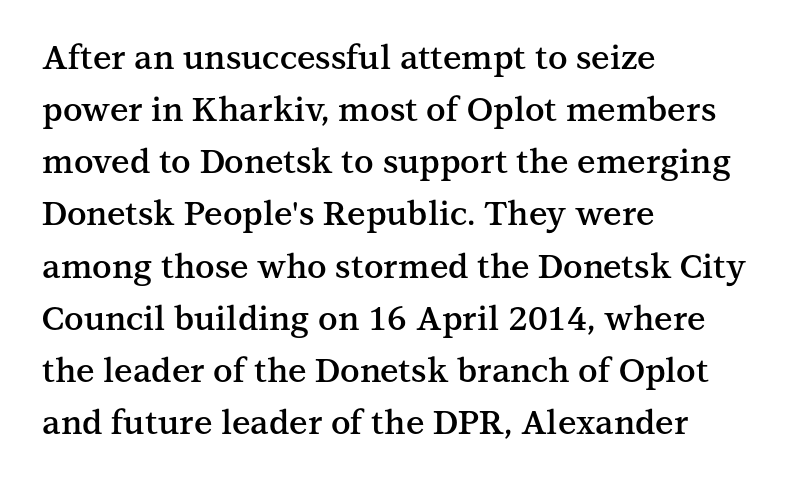
Set as a demibold, roughly 600 on the weight scale. Underline: absent. Note the varied advance widths — an 'i' is clearly narrower than an 'm'. Style check: upright. Serif or sans? Serif — the stroke terminals have little feet.
